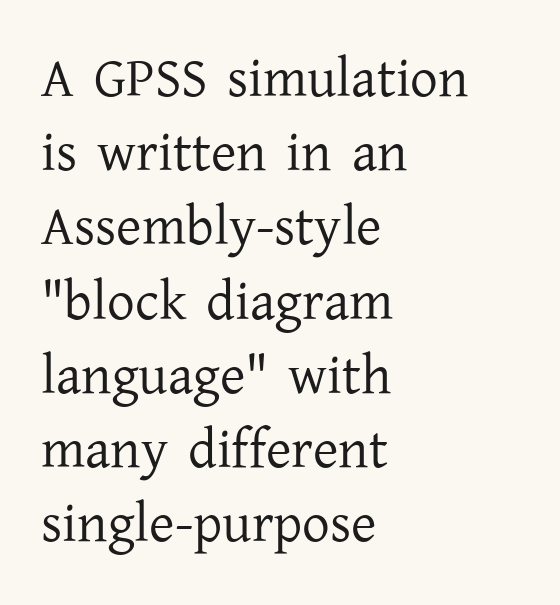
Q: Is the text bold? A: No.
Q: Is the text italic (slanted)? A: No, it is upright.
Q: Is the typeface a serif or a sans-serif typeface? A: Serif.
Q: Is the text underlined? A: No.
Q: How is the paragraph aligned? A: Left-aligned.
Q: Is the spacing between letters normal or unusually wide? A: Normal.
Q: Is the spacing between lines tight, normal or loose? A: Normal.
Q: Width (condensed, normal, or wide)? A: Normal.
Q: Stroke contrast? A: Low.
Q: x-height? A: Medium.
Q: Monospaced? A: No.
